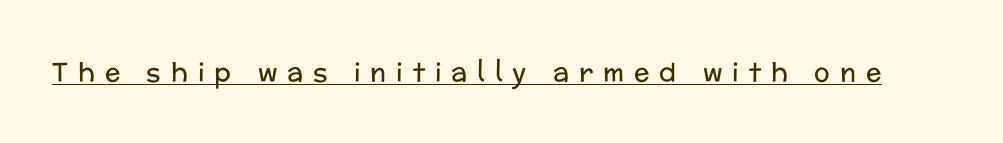
The image shows 26 px text type, upright; set unusually wide letter spacing (+0.38 em), underlined.
